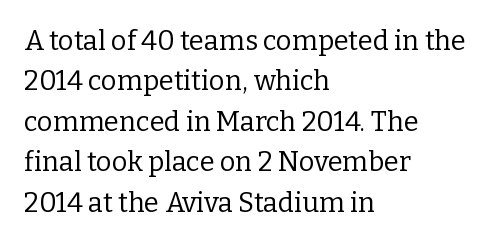
Q: Is the text bold? A: No.
Q: Is the text italic (slanted)? A: No, it is upright.
Q: Is the text underlined? A: No.
Q: How is the paragraph aligned? A: Left-aligned.
Q: Is the spacing between letters normal or unusually wide? A: Normal.
Q: Is the spacing between lines tight, normal or loose? A: Normal.
